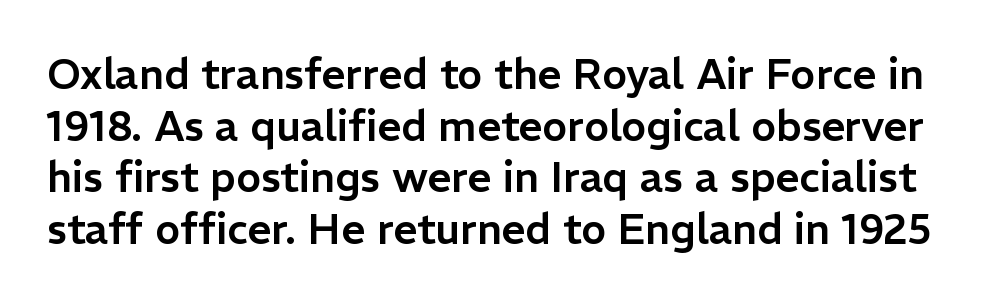
Q: Is the text italic (slanted)? A: No, it is upright.
Q: Is the typeface a serif or a sans-serif typeface? A: Sans-serif.
Q: Is the text underlined? A: No.
Q: Is the spacing between letters normal or unusually wide? A: Normal.
Q: Width (condensed, normal, or wide)? A: Normal.
Q: Stroke contrast? A: Low.
Q: x-height? A: Medium.
Q: Monospaced? A: No.
